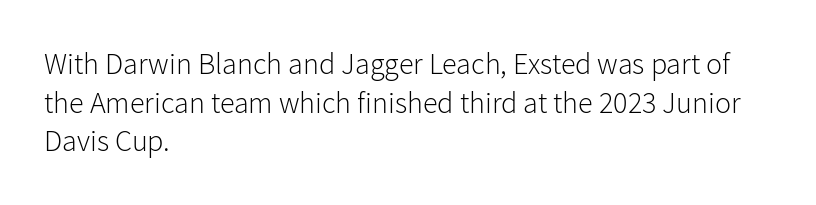
{"serif": "no", "italic": "no", "bold": "no", "weight": "light", "width": "normal", "stroke_contrast": "low", "x_height": "medium", "monospaced": "no", "underline": "no", "align": "left", "line_spacing": "normal", "line_spacing_ratio": 1.29, "letter_spacing": "normal", "letter_spacing_em": 0.0, "glyph_px": 30}
